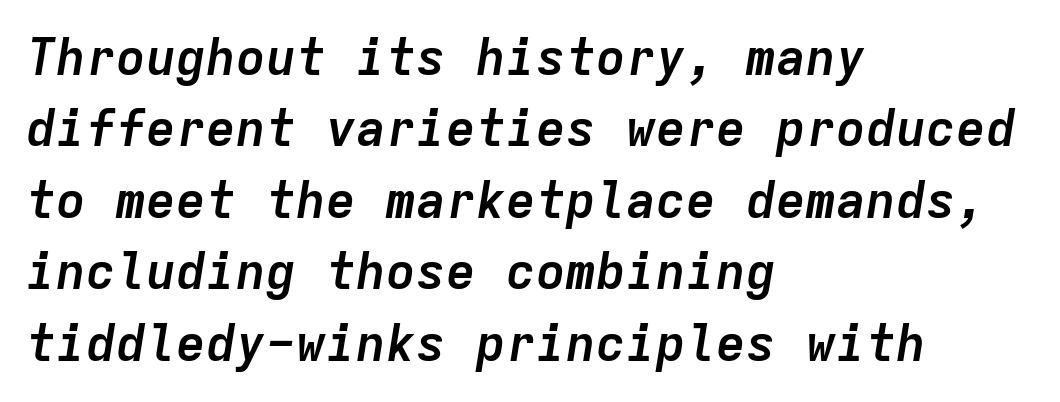
A clean baseline with only descenders dipping below it. The whole block is typeset with a tilt. Whoever set this chose a conventional vertical rhythm. These lines keep a tight, regular rhythm from letter to letter. Bold? Absolutely — the strokes are thick and heavy.
